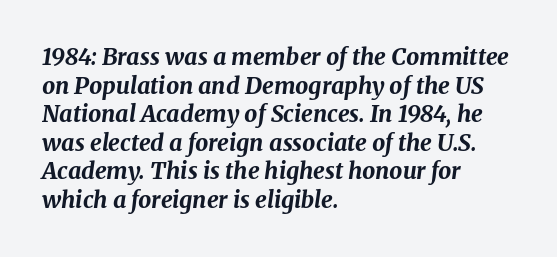
The image shows 23 px bold type, italic (leaning right); set left-aligned, line spacing 1.24x, normal letter spacing, not underlined.
